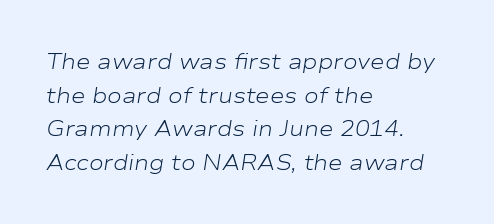
{"italic": "yes", "lean": "right", "slant_degrees": 9, "bold": "no", "underline": "no", "align": "left", "line_spacing": "normal", "line_spacing_ratio": 1.53, "letter_spacing": "normal", "letter_spacing_em": 0.0, "glyph_px": 22}
